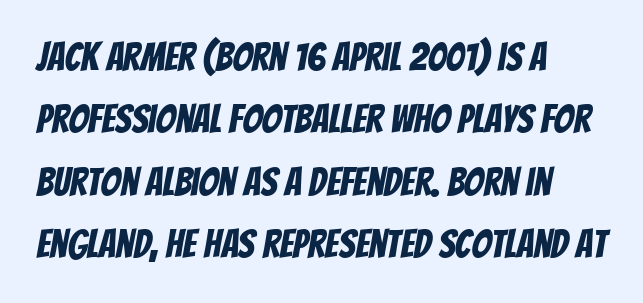
Q: Is the typeface a serif or a sans-serif typeface? A: Sans-serif.
Q: Is the text underlined? A: No.
Q: How is the paragraph aligned? A: Left-aligned.
Q: Is the spacing between letters normal or unusually wide? A: Normal.
Q: Is the spacing between lines tight, normal or loose? A: Normal.
Q: Width (condensed, normal, or wide)? A: Condensed.
Q: Stroke contrast? A: Low.
Q: x-height? A: Large.
Q: Monospaced? A: No.
